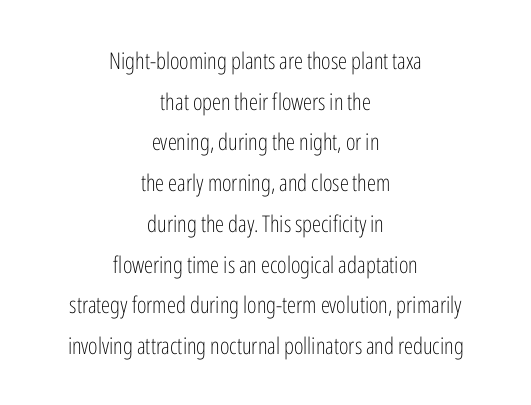
Descenders hang freely into open space. These lines keep a tight, regular rhythm from letter to letter. Compared with a typical body face, this is equally light or lighter still. The passage is arranged like a title page — every line centered. The typography opts for an upright posture over an oblique one.
